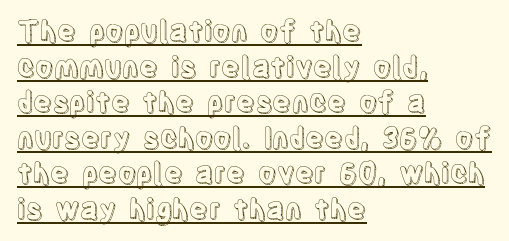
Q: Is the text italic (slanted)? A: No, it is upright.
Q: Is the text underlined? A: Yes.
Q: How is the paragraph aligned? A: Left-aligned.
Q: Is the spacing between letters normal or unusually wide? A: Normal.
Q: Is the spacing between lines tight, normal or loose? A: Normal.
Q: Width (condensed, normal, or wide)? A: Condensed.
Q: x-height? A: Large.
Q: Monospaced? A: No.
